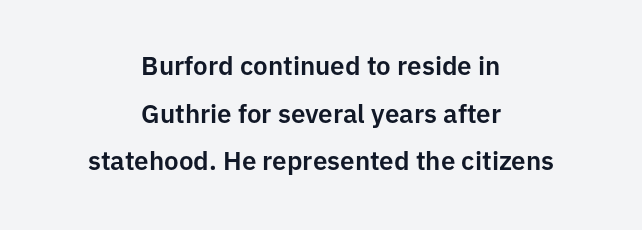
Q: Is the text italic (slanted)? A: No, it is upright.
Q: Is the text underlined? A: No.
Q: How is the paragraph aligned? A: Centered.
Q: Is the spacing between letters normal or unusually wide? A: Normal.
